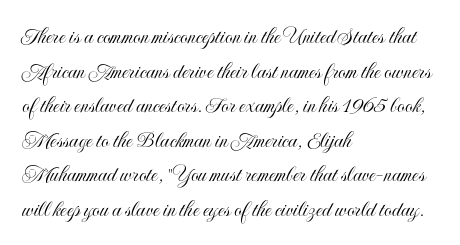
The image shows 24 px text type; set left-aligned, normal line spacing (1.44x), normal letter spacing, not underlined.
